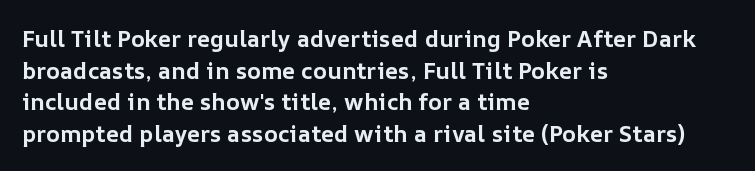
{"italic": "no", "bold": "yes", "underline": "no", "align": "left", "line_spacing": "normal", "line_spacing_ratio": 1.37, "letter_spacing": "normal", "letter_spacing_em": 0.0, "glyph_px": 23}
